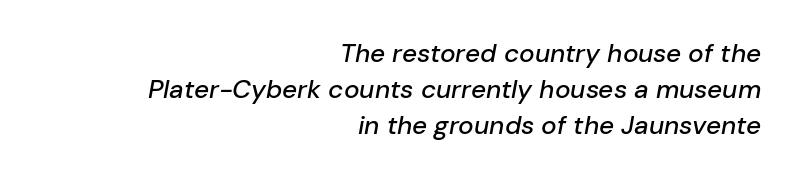
Q: Is the text italic (slanted)? A: Yes, it leans right by about 10 degrees.
Q: Is the text underlined? A: No.
Q: How is the paragraph aligned? A: Right-aligned.
Q: Is the spacing between letters normal or unusually wide? A: Normal.
Q: Is the spacing between lines tight, normal or loose? A: Normal.
